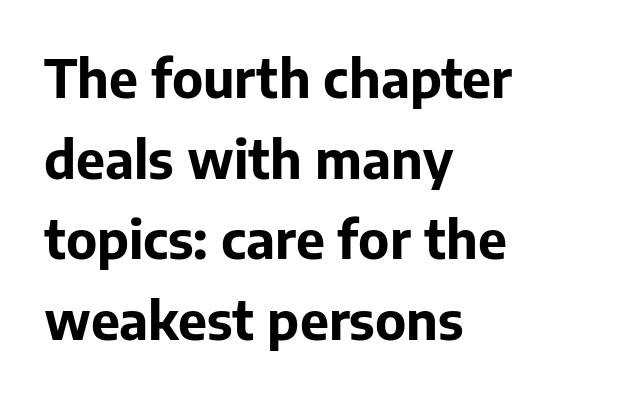
The image shows 52 px bold sans-serif type, upright; set left-aligned, normal line spacing (1.55x), normal letter spacing, not underlined; low stroke contrast and a medium x-height.
